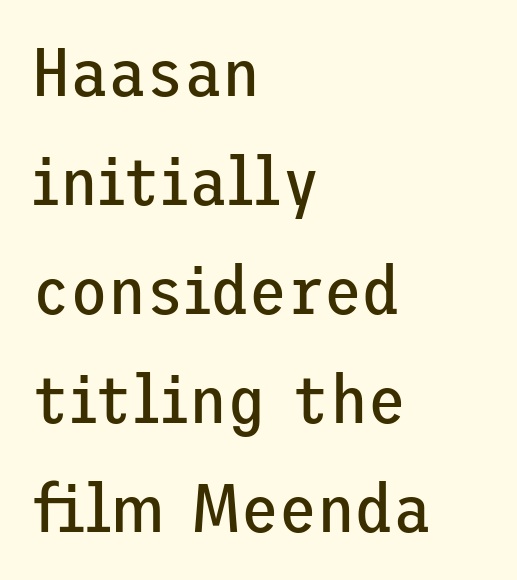
The image shows 69 px regular-weight sans-serif type, upright; set left-aligned, normal line spacing (1.58x), normal letter spacing, not underlined; low stroke contrast and a medium x-height.
